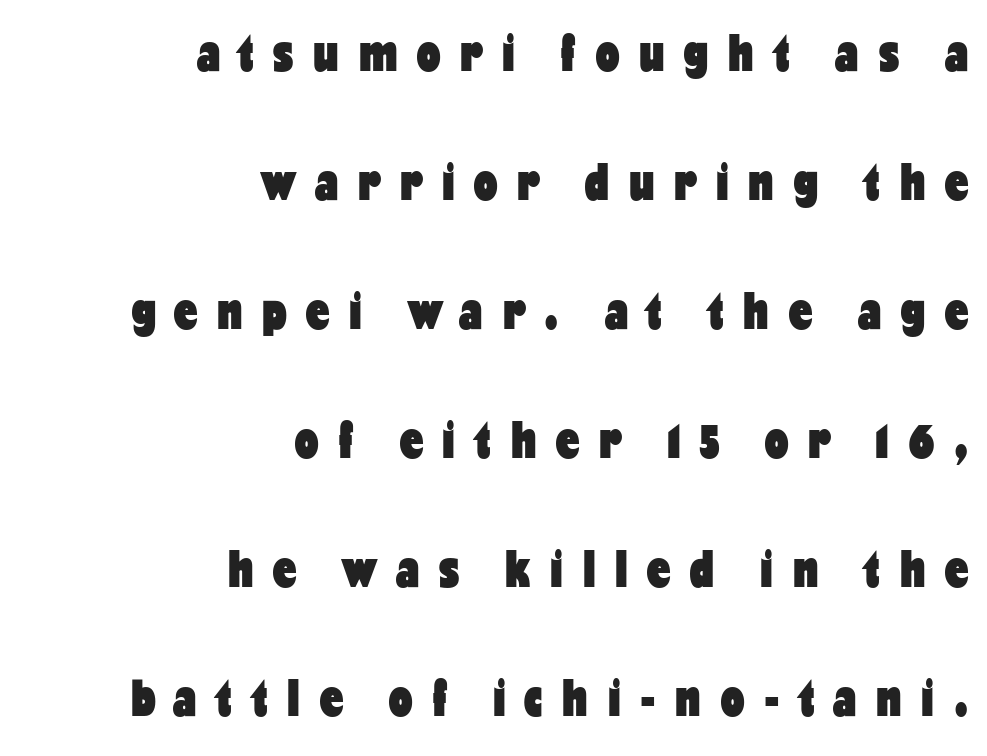
Q: Is the text bold? A: Yes.
Q: Is the text italic (slanted)? A: No, it is upright.
Q: Is the typeface a serif or a sans-serif typeface? A: Sans-serif.
Q: Is the text underlined? A: No.
Q: How is the paragraph aligned? A: Right-aligned.
Q: Is the spacing between letters normal or unusually wide? A: Unusually wide.
Q: Is the spacing between lines tight, normal or loose? A: Loose.
Q: Width (condensed, normal, or wide)? A: Condensed.
Q: Stroke contrast? A: Low.
Q: x-height? A: Medium.
Q: Monospaced? A: No.
